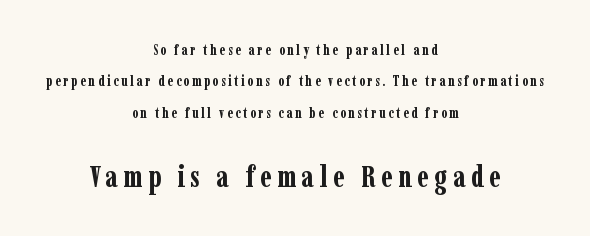
The image shows 29 px bold, condensed serif type, upright; set centered, loose line spacing (2.25x), not underlined; the second (bottom) block is 2.07x larger; low stroke contrast and a medium x-height.
